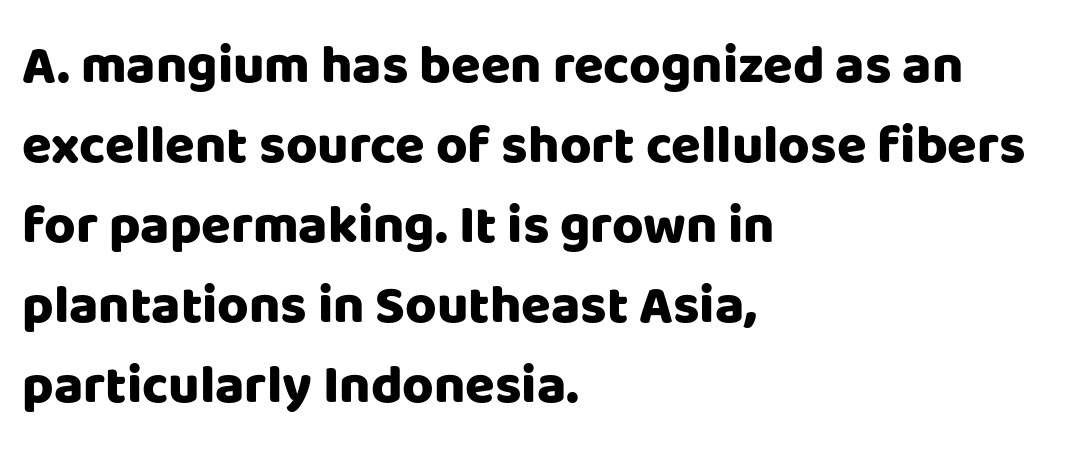
The image shows 54 px heavy sans-serif type, upright; set left-aligned, normal line spacing (1.48x), normal letter spacing, not underlined; low stroke contrast and a large x-height.
